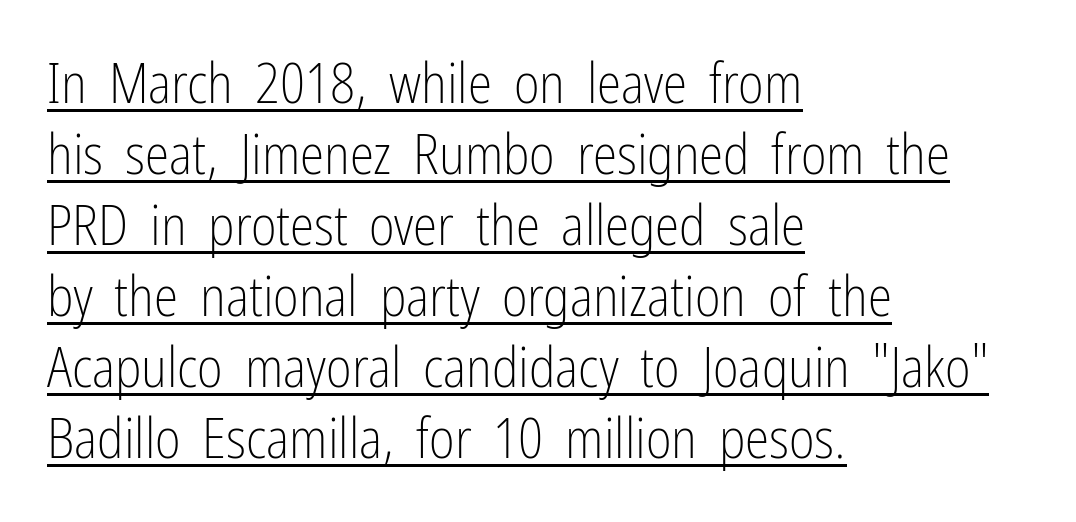
The image shows 55 px light, condensed sans-serif type, upright; set left-aligned, normal line spacing (1.29x), normal letter spacing, underlined; low stroke contrast and a medium x-height.
